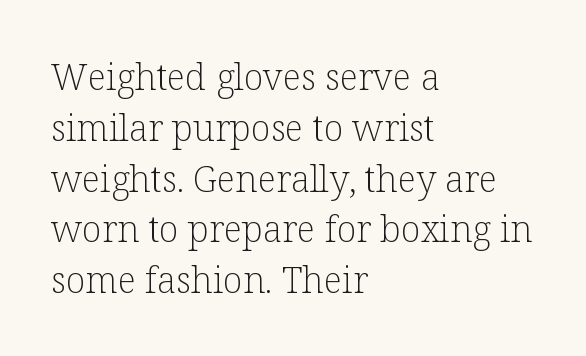
Q: Is the text bold? A: No.
Q: Is the text italic (slanted)? A: No, it is upright.
Q: Is the typeface a serif or a sans-serif typeface? A: Serif.
Q: Is the text underlined? A: No.
Q: How is the paragraph aligned? A: Left-aligned.
Q: Is the spacing between letters normal or unusually wide? A: Normal.
Q: Is the spacing between lines tight, normal or loose? A: Normal.
Q: Width (condensed, normal, or wide)? A: Normal.
Q: Stroke contrast? A: Low.
Q: x-height? A: Medium.
Q: Monospaced? A: No.
